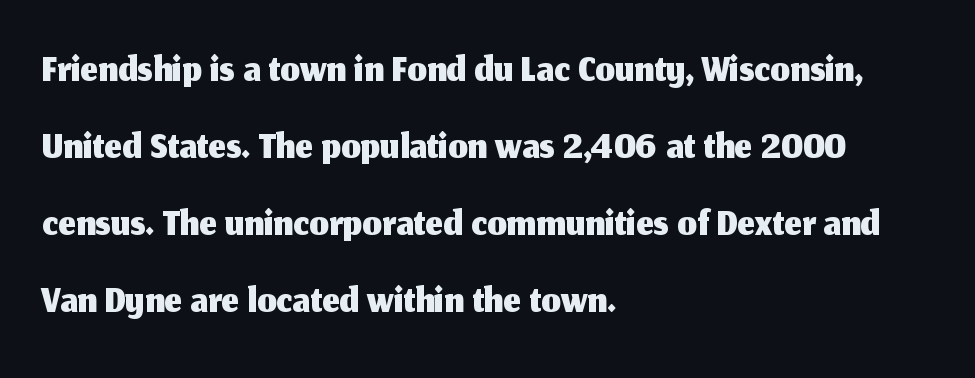
{"serif": "no", "italic": "no", "width": "normal", "stroke_contrast": "medium", "x_height": "medium", "monospaced": "no", "underline": "no", "align": "left", "line_spacing_ratio": 1.24, "letter_spacing": "normal", "letter_spacing_em": 0.0, "glyph_px": 62}
